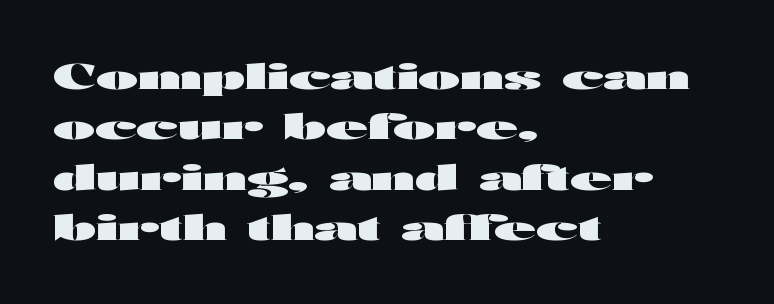
{"serif": "no", "italic": "no", "bold": "yes", "weight": "heavy", "width": "wide", "stroke_contrast": "high", "x_height": "medium", "monospaced": "no", "underline": "no", "align": "left", "line_spacing": "normal", "line_spacing_ratio": 1.48, "letter_spacing": "normal", "letter_spacing_em": 0.0, "glyph_px": 34}
